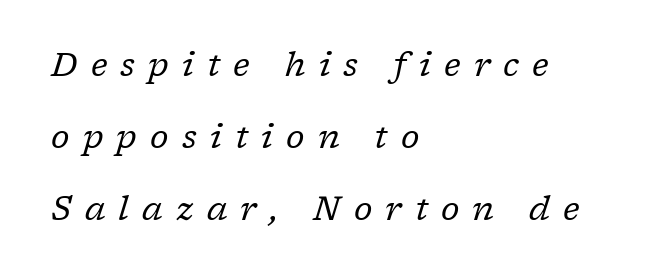
{"serif": "yes", "italic": "yes", "lean": "right", "slant_degrees": 17, "bold": "no", "weight": "regular", "width": "normal", "stroke_contrast": "low", "x_height": "medium", "monospaced": "no", "underline": "no", "align": "left", "line_spacing": "loose", "line_spacing_ratio": 2.18, "letter_spacing": "wide", "letter_spacing_em": 0.4, "glyph_px": 33}
